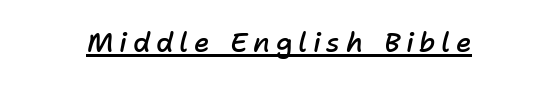
The image shows 27 px text type, italic (leaning right); set unusually wide letter spacing (+0.21 em), underlined.
